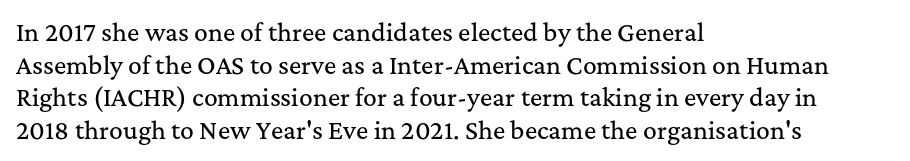
{"italic": "no", "underline": "no", "align": "left", "line_spacing": "normal", "line_spacing_ratio": 1.42, "letter_spacing": "normal", "letter_spacing_em": 0.0, "glyph_px": 23}
